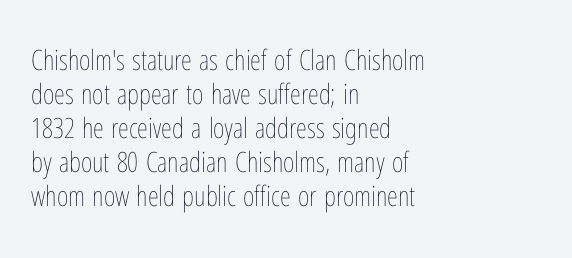
{"italic": "no", "bold": "no", "weight": "thin", "width": "condensed", "stroke_contrast": "low", "x_height": "medium", "monospaced": "no", "underline": "no", "align": "left", "line_spacing_ratio": 1.21, "letter_spacing": "normal", "letter_spacing_em": 0.0, "glyph_px": 28}
